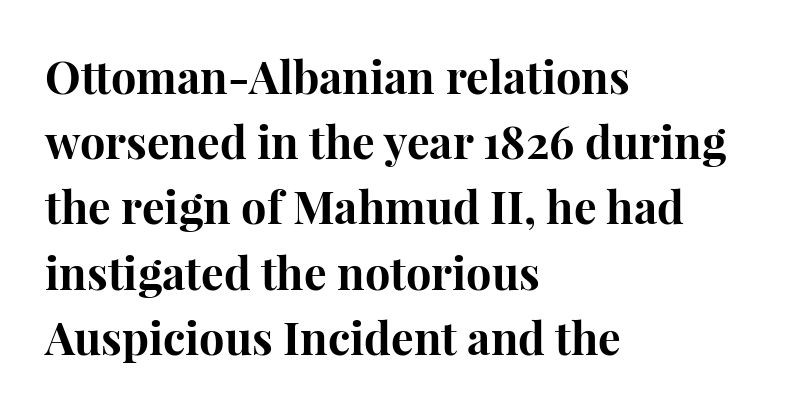
{"serif": "yes", "italic": "no", "bold": "yes", "weight": "bold", "width": "normal", "stroke_contrast": "high", "x_height": "medium", "monospaced": "no", "underline": "no", "align": "left", "line_spacing": "normal", "line_spacing_ratio": 1.45, "letter_spacing": "normal", "letter_spacing_em": 0.0, "glyph_px": 45}
